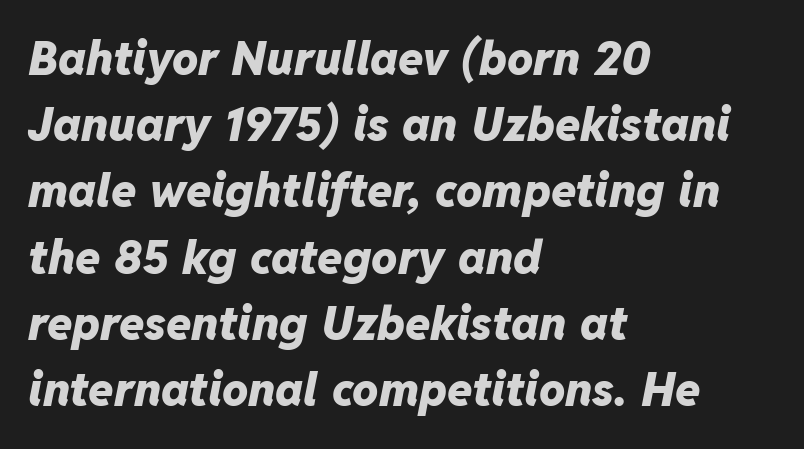
The strip under each line holds only bare page. Looks like regular typesetting: each glyph gets only the width it needs. Regarding leading, the lines here are spaced in the standard way. The characters look thick and weighty, a clear bold.
